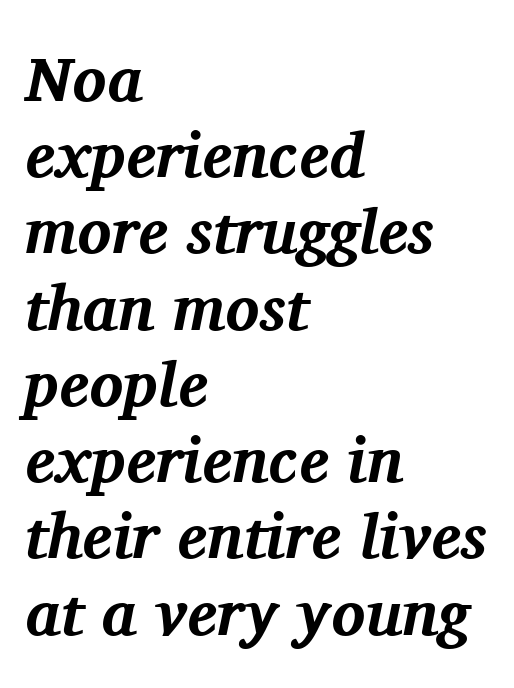
Q: Is the text bold? A: Yes.
Q: Is the text italic (slanted)? A: Yes, it leans right by about 11 degrees.
Q: Is the typeface a serif or a sans-serif typeface? A: Serif.
Q: Is the text underlined? A: No.
Q: How is the paragraph aligned? A: Left-aligned.
Q: Is the spacing between letters normal or unusually wide? A: Normal.
Q: Width (condensed, normal, or wide)? A: Normal.
Q: Stroke contrast? A: Medium.
Q: x-height? A: Medium.
Q: Monospaced? A: No.
